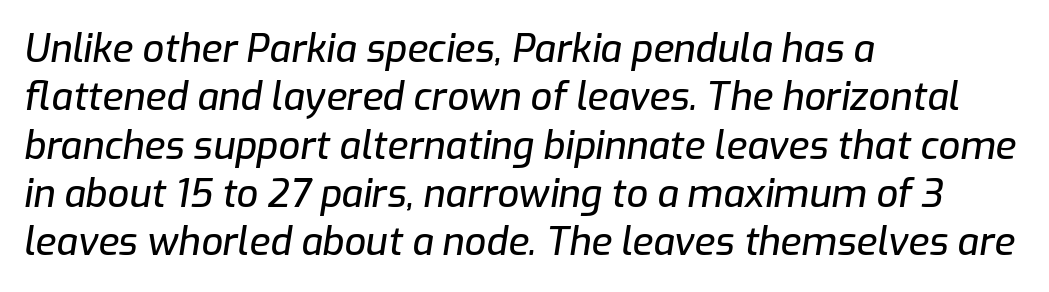
{"italic": "yes", "lean": "right", "slant_degrees": 9, "width": "normal", "stroke_contrast": "low", "x_height": "medium", "monospaced": "no", "underline": "no", "align": "left", "line_spacing": "normal", "line_spacing_ratio": 1.27, "letter_spacing": "normal", "letter_spacing_em": 0.0, "glyph_px": 38}
